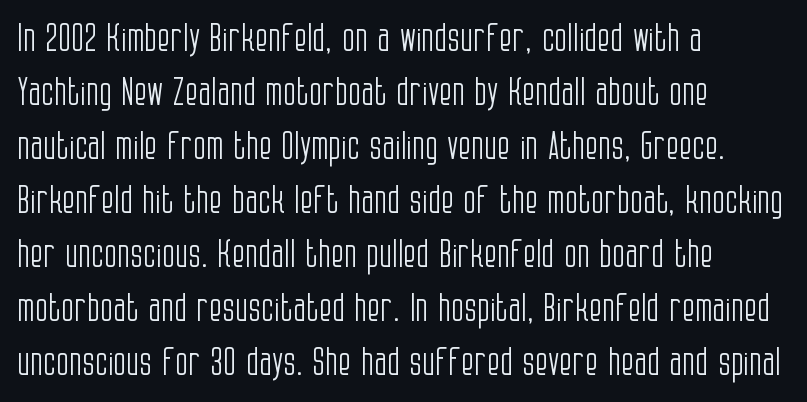
Q: Is the text bold? A: No.
Q: Is the text italic (slanted)? A: No, it is upright.
Q: Is the typeface a serif or a sans-serif typeface? A: Sans-serif.
Q: Is the text underlined? A: No.
Q: How is the paragraph aligned? A: Left-aligned.
Q: Is the spacing between letters normal or unusually wide? A: Normal.
Q: Is the spacing between lines tight, normal or loose? A: Normal.
Q: Width (condensed, normal, or wide)? A: Condensed.
Q: Stroke contrast? A: Low.
Q: x-height? A: Large.
Q: Monospaced? A: No.
